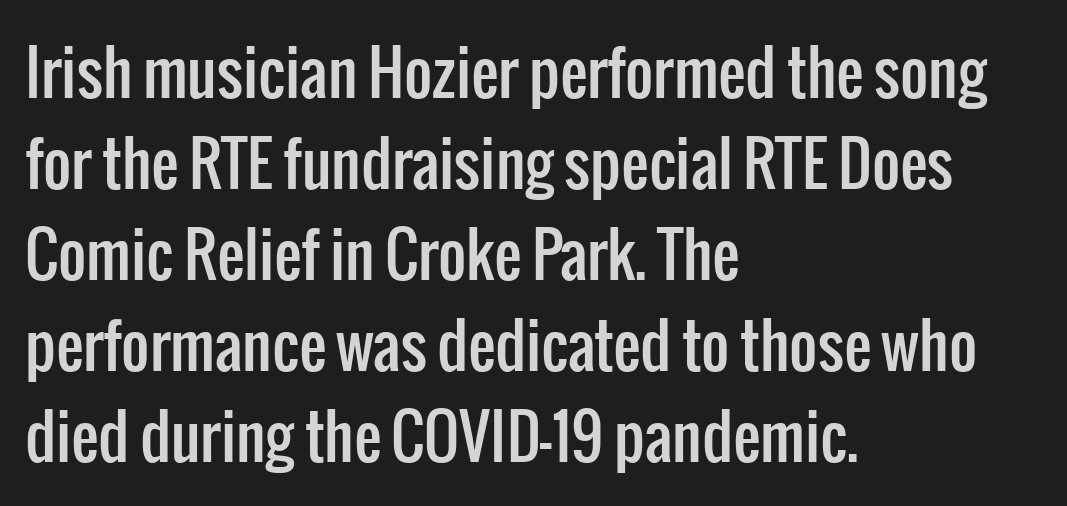
{"serif": "no", "italic": "no", "width": "condensed", "stroke_contrast": "low", "x_height": "medium", "monospaced": "no", "underline": "no", "align": "left", "line_spacing": "normal", "line_spacing_ratio": 1.49, "letter_spacing": "normal", "letter_spacing_em": 0.0, "glyph_px": 61}
